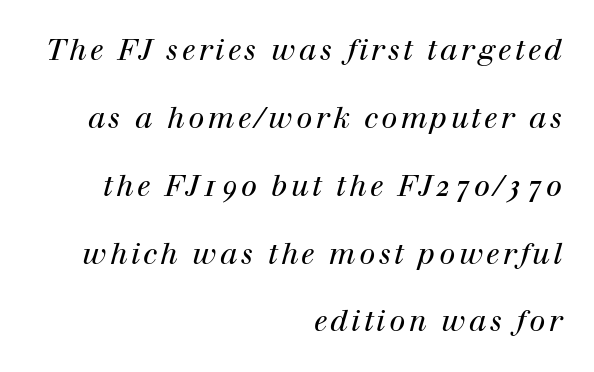
{"serif": "yes", "italic": "yes", "lean": "right", "slant_degrees": 12, "bold": "no", "weight": "regular", "width": "normal", "stroke_contrast": "high", "x_height": "medium", "monospaced": "no", "underline": "no", "align": "right", "line_spacing": "loose", "line_spacing_ratio": 2.34, "glyph_px": 29}
